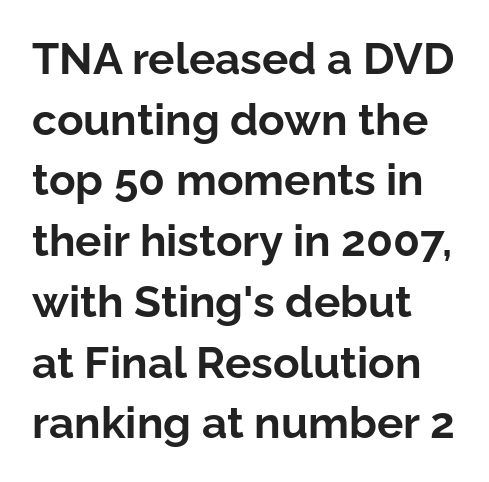
Compared with an ordinary text face, these strokes are far heavier — a full bold. This rendering employs a face without finishing strokes, i.e., a sans-serif. Baseline-to-baseline distance is the conventional proportion of letter height. Is the letter spacing exaggerated? No — it looks like the ordinary default. The ragged edge is on the right, which tells us the setting is flush left.
